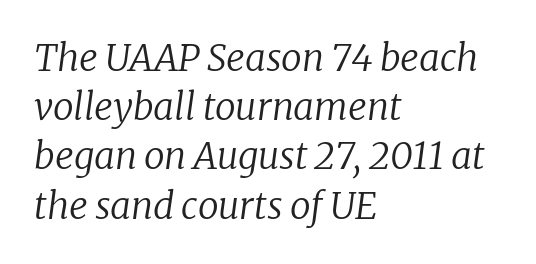
The image shows 37 px regular-weight serif type, italic (leaning right); set left-aligned, normal line spacing (1.33x), normal letter spacing, not underlined; low stroke contrast and a medium x-height.
